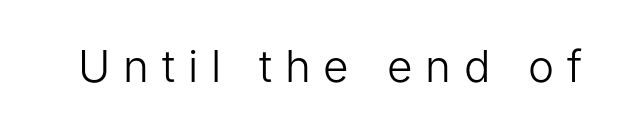
Descenders are the only things crossing below the line. A sans-serif font was chosen for this passage. Look at the tracking — it's clearly loosened, letters drifting apart. Here the designer chose a conventional face with non-uniform glyph widths. The strokes carry an ordinary text weight at most.
